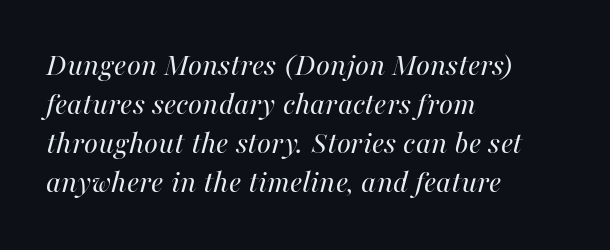
The image shows 32 px regular-weight type, italic (leaning right); set left-aligned, line spacing 1.22x, normal letter spacing, not underlined; high stroke contrast and a medium x-height.
